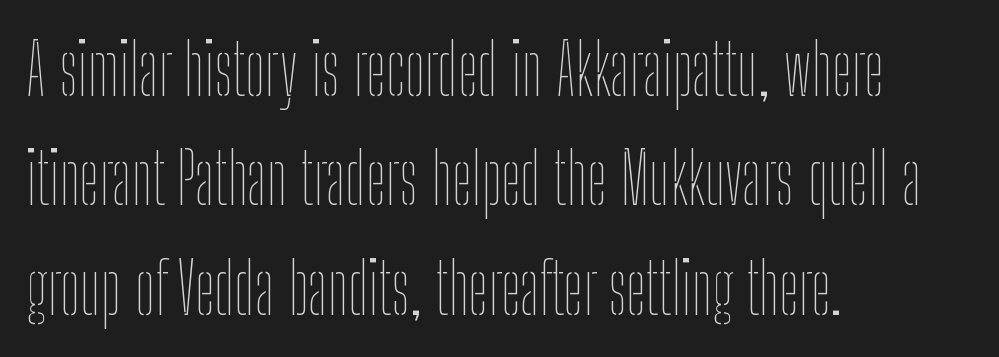
One-word summary of the alignment: left. Think of a printed novel: that variable character pitch is what you see here. The glyphs are unaccompanied by any horizontal stroke below them. If you measured baseline to baseline, you'd find a middling distance. Nothing heavy about these letters — not bold at all. Students, note that the glyphs here touch the page at normal intervals.
